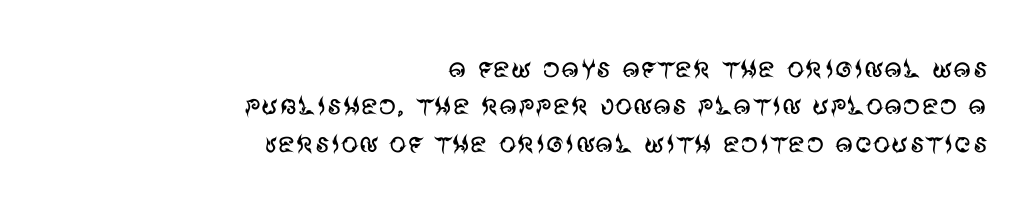
Q: Is the text bold? A: No.
Q: Is the text italic (slanted)? A: No, it is upright.
Q: Is the typeface a serif or a sans-serif typeface? A: Sans-serif.
Q: Is the text underlined? A: No.
Q: How is the paragraph aligned? A: Right-aligned.
Q: Is the spacing between letters normal or unusually wide? A: Normal.
Q: Is the spacing between lines tight, normal or loose? A: Tight.
Q: Width (condensed, normal, or wide)? A: Normal.
Q: Stroke contrast? A: Medium.
Q: x-height? A: Large.
Q: Monospaced? A: No.
